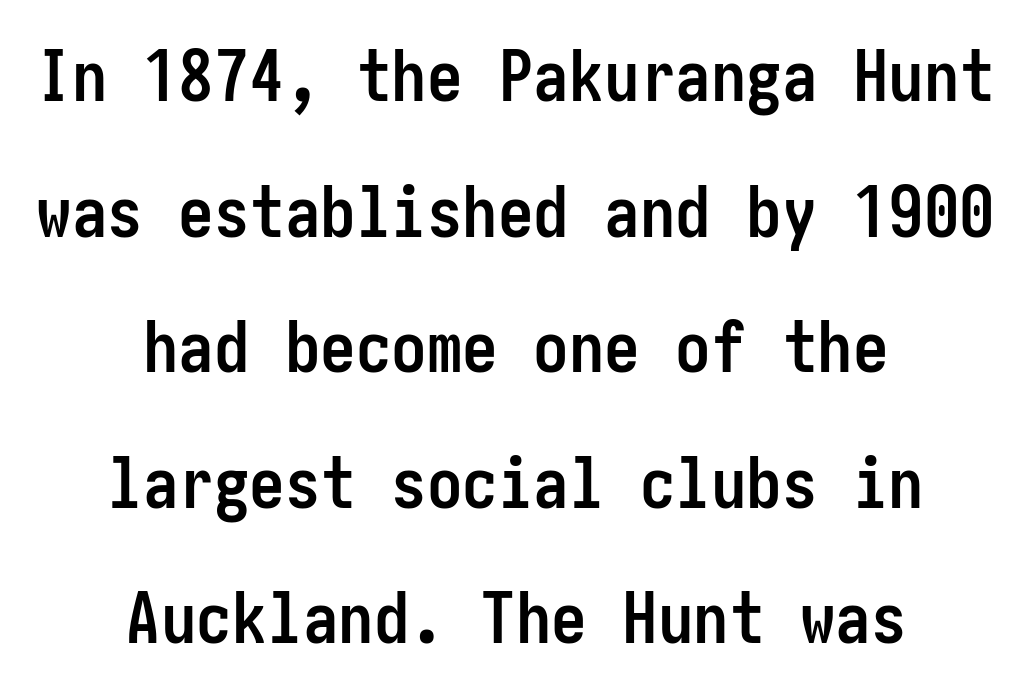
The image shows 71 px semibold, condensed sans-serif type, upright; set centered, loose line spacing (1.91x), normal letter spacing, not underlined; low stroke contrast and a medium x-height.
